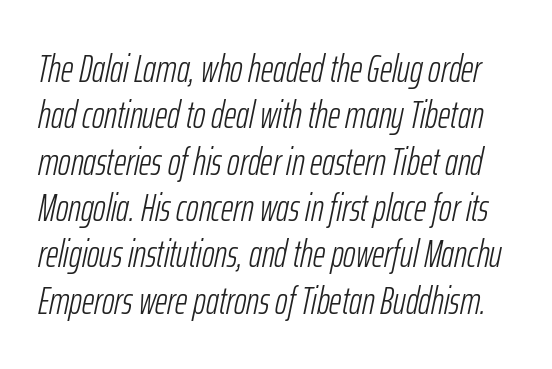
{"italic": "yes", "lean": "right", "slant_degrees": 12, "bold": "no", "weight": "light", "width": "condensed", "stroke_contrast": "low", "x_height": "medium", "monospaced": "no", "underline": "no", "line_spacing_ratio": 1.22, "letter_spacing": "normal", "letter_spacing_em": 0.0, "glyph_px": 38}
